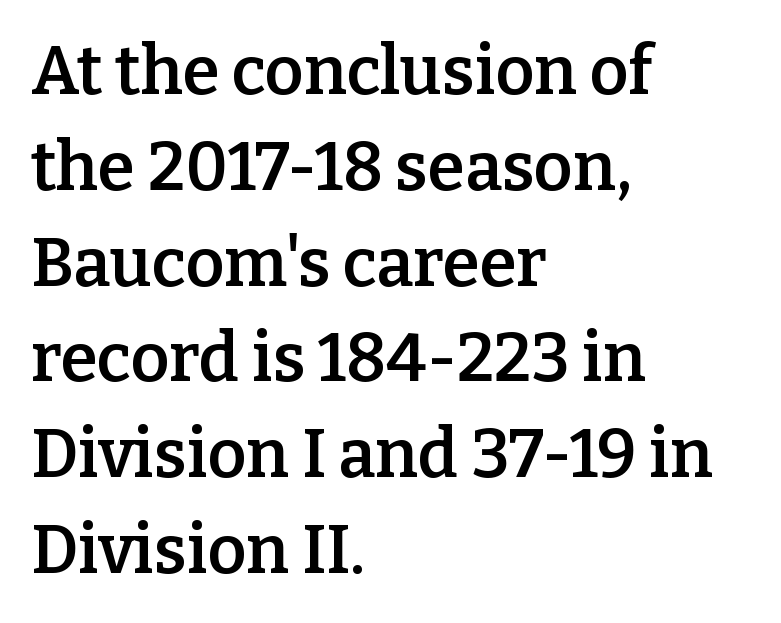
Q: Is the text bold? A: Semi-bold.
Q: Is the text italic (slanted)? A: No, it is upright.
Q: Is the typeface a serif or a sans-serif typeface? A: Serif.
Q: Is the text underlined? A: No.
Q: How is the paragraph aligned? A: Left-aligned.
Q: Is the spacing between letters normal or unusually wide? A: Normal.
Q: Is the spacing between lines tight, normal or loose? A: Normal.
Q: Width (condensed, normal, or wide)? A: Normal.
Q: Stroke contrast? A: Low.
Q: x-height? A: Medium.
Q: Monospaced? A: No.
